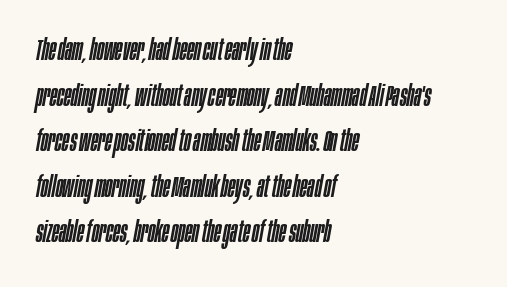
{"italic": "yes", "lean": "right", "slant_degrees": 10, "width": "condensed", "stroke_contrast": "low", "x_height": "large", "monospaced": "no", "underline": "no", "align": "left", "line_spacing": "normal", "line_spacing_ratio": 1.52, "letter_spacing": "normal", "letter_spacing_em": 0.0, "glyph_px": 30}
